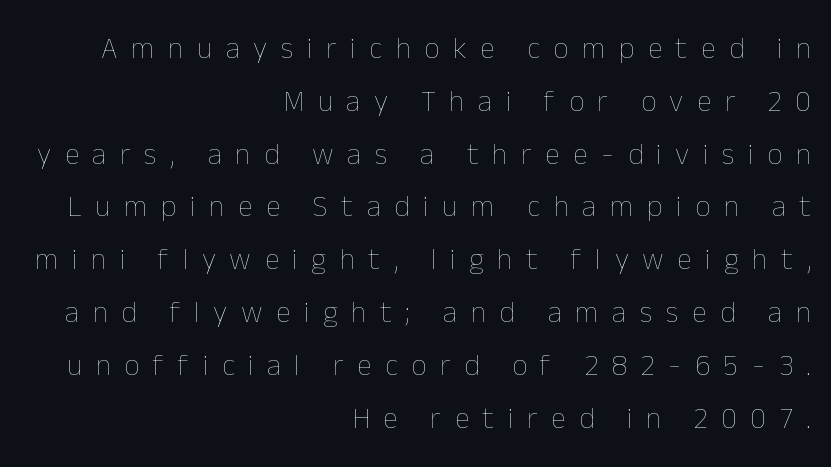
Q: Is the text bold? A: No.
Q: Is the text italic (slanted)? A: No, it is upright.
Q: Is the text underlined? A: No.
Q: How is the paragraph aligned? A: Right-aligned.
Q: Is the spacing between letters normal or unusually wide? A: Unusually wide.
Q: Width (condensed, normal, or wide)? A: Normal.
Q: Stroke contrast? A: Low.
Q: x-height? A: Medium.
Q: Monospaced? A: No.
